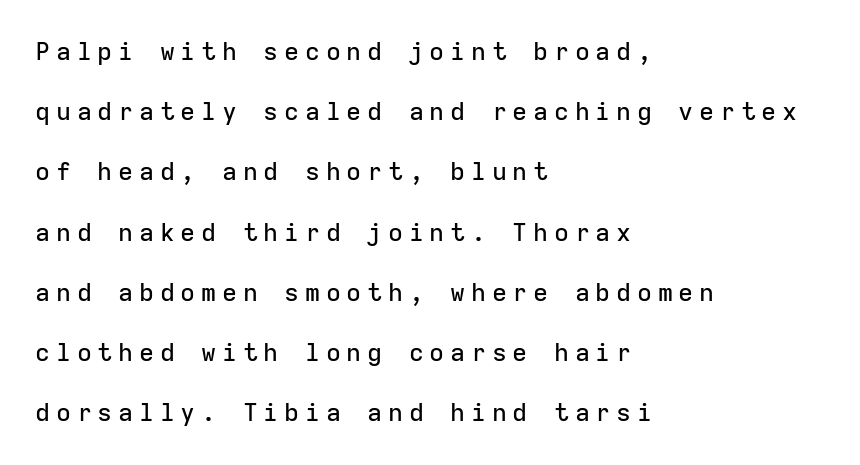
Q: Is the text italic (slanted)? A: No, it is upright.
Q: Is the text underlined? A: No.
Q: How is the paragraph aligned? A: Left-aligned.
Q: Is the spacing between letters normal or unusually wide? A: Unusually wide.
Q: Is the spacing between lines tight, normal or loose? A: Loose.
